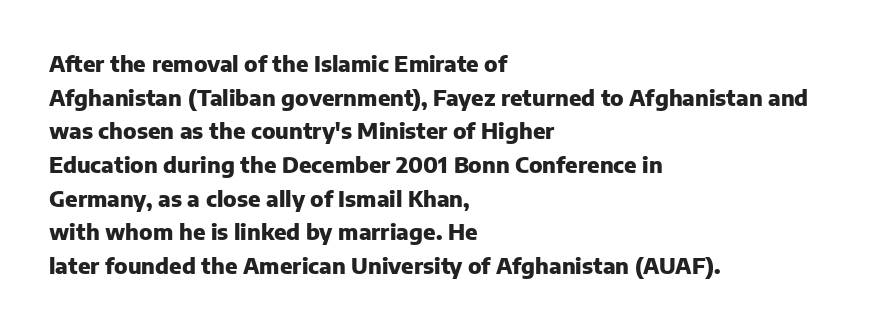
This sample is left-justified, so line endings fall wherever the words run out. Ascenders rise straight up at ninety degrees. Notice how descenders clear the ascenders below comfortably — that's standard leading. Is the type bold? Yes — the strokes are clearly thick and heavy.
